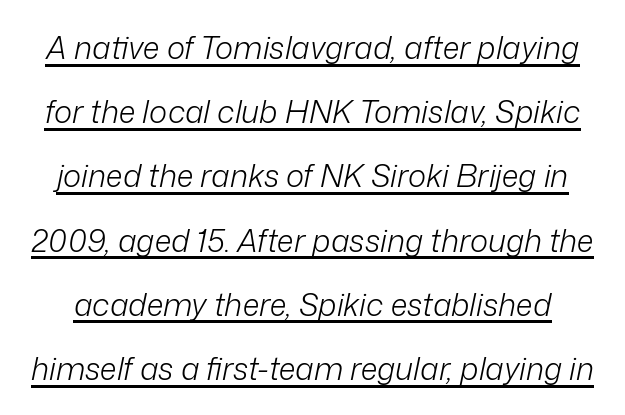
{"italic": "yes", "lean": "right", "slant_degrees": 12, "bold": "no", "weight": "light", "width": "normal", "stroke_contrast": "low", "x_height": "medium", "monospaced": "no", "underline": "yes", "line_spacing": "loose", "line_spacing_ratio": 2.07, "letter_spacing": "normal", "letter_spacing_em": 0.0, "glyph_px": 31}
